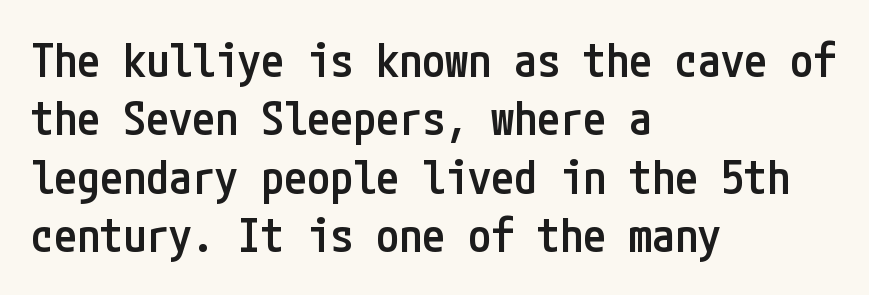
Designer's note — italics off, roman on. What's the leading like? Ordinary, nothing unusual. The typesetting leans somewhat heavy: a semibold. The letters carry no serifs — their stems end cleanly without finishing strokes.
